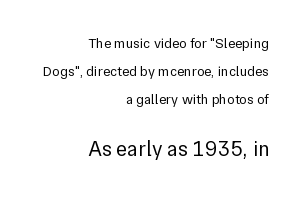
{"italic": "no", "bold": "no", "underline": "no", "align": "right", "line_spacing": "loose", "line_spacing_ratio": 2.01, "letter_spacing": "normal", "letter_spacing_em": 0.0, "larger_block": "second", "size_ratio": 1.5, "glyph_px": 21}
